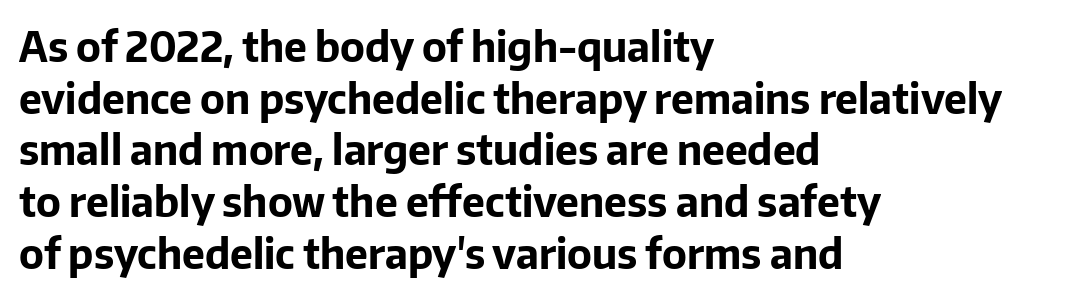
In terms of posture, this sample is upright. Plain, unruled lines of type. Nope, no serifs anywhere on these letters. Where is the straight margin? On the left. The face used here is proportionally spaced, like ordinary book or web type. Standard letterfit; no display-style spreading of the glyphs.
